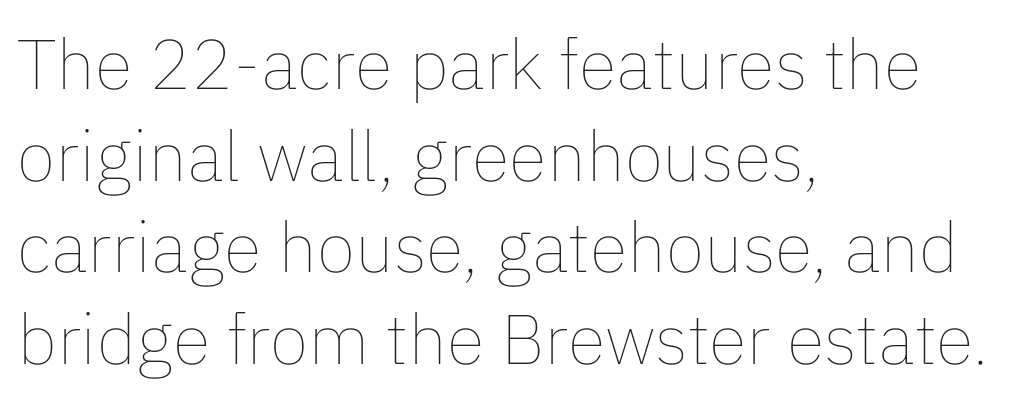
The image shows 70 px thin type, upright; set left-aligned, normal line spacing (1.31x), normal letter spacing, not underlined; low stroke contrast and a medium x-height.
